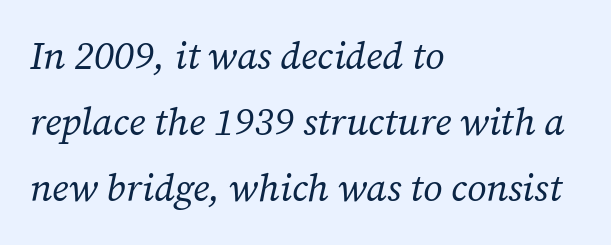
Q: Is the text bold? A: No.
Q: Is the text italic (slanted)? A: Yes, it leans right by about 12 degrees.
Q: Is the typeface a serif or a sans-serif typeface? A: Serif.
Q: Is the text underlined? A: No.
Q: How is the paragraph aligned? A: Left-aligned.
Q: Is the spacing between letters normal or unusually wide? A: Normal.
Q: Width (condensed, normal, or wide)? A: Normal.
Q: Stroke contrast? A: Low.
Q: x-height? A: Medium.
Q: Monospaced? A: No.
